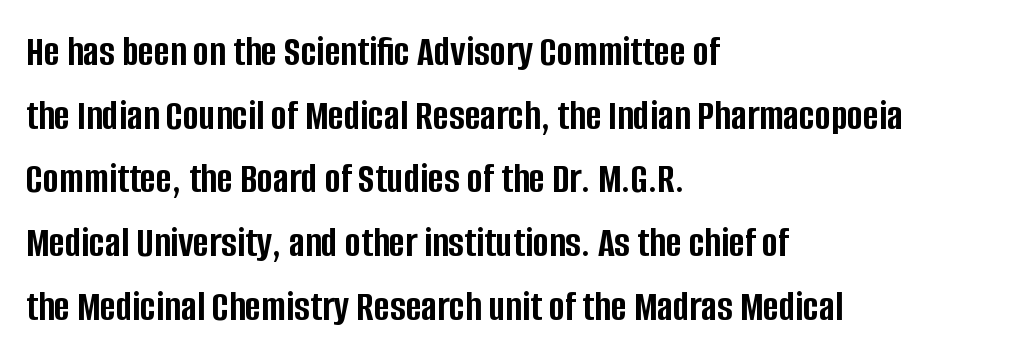
Q: Is the text bold? A: Yes.
Q: Is the text italic (slanted)? A: No, it is upright.
Q: Is the typeface a serif or a sans-serif typeface? A: Sans-serif.
Q: Is the text underlined? A: No.
Q: How is the paragraph aligned? A: Left-aligned.
Q: Is the spacing between letters normal or unusually wide? A: Normal.
Q: Is the spacing between lines tight, normal or loose? A: Normal.
Q: Width (condensed, normal, or wide)? A: Condensed.
Q: Stroke contrast? A: Low.
Q: x-height? A: Large.
Q: Monospaced? A: No.
